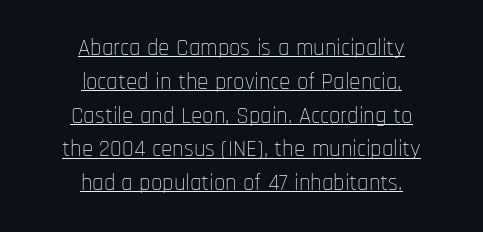
{"italic": "no", "bold": "no", "underline": "yes", "align": "center", "line_spacing": "normal", "line_spacing_ratio": 1.47, "letter_spacing": "normal", "letter_spacing_em": 0.0, "glyph_px": 23}
